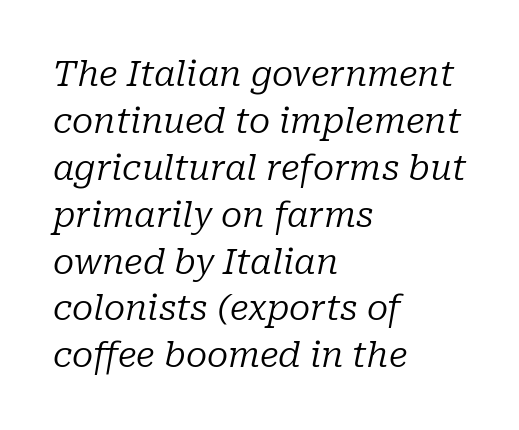
{"serif": "yes", "italic": "yes", "lean": "right", "slant_degrees": 10, "bold": "no", "weight": "regular", "width": "normal", "stroke_contrast": "low", "x_height": "medium", "monospaced": "no", "underline": "no", "align": "left", "line_spacing": "normal", "line_spacing_ratio": 1.34, "letter_spacing": "normal", "letter_spacing_em": 0.0, "glyph_px": 35}
